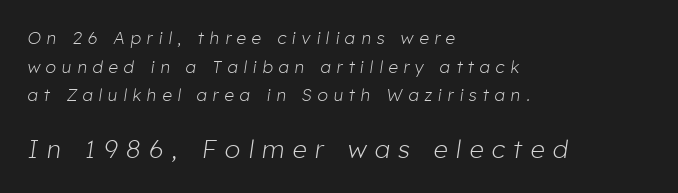
The image shows 25 px text type, italic (leaning right); set left-aligned, normal line spacing (1.69x), unusually wide letter spacing (+0.34 em), not underlined; the second (bottom) block is 1.47x larger.
